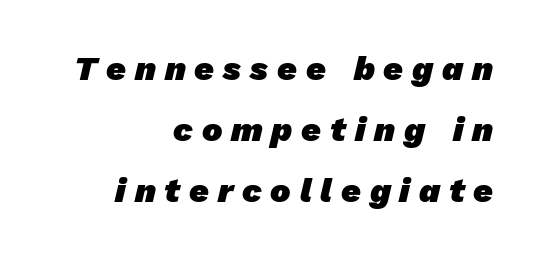
{"serif": "no", "bold": "yes", "weight": "heavy", "width": "normal", "stroke_contrast": "low", "x_height": "medium", "monospaced": "no", "underline": "no", "align": "right", "line_spacing_ratio": 1.8, "letter_spacing": "wide", "letter_spacing_em": 0.26, "glyph_px": 34}
